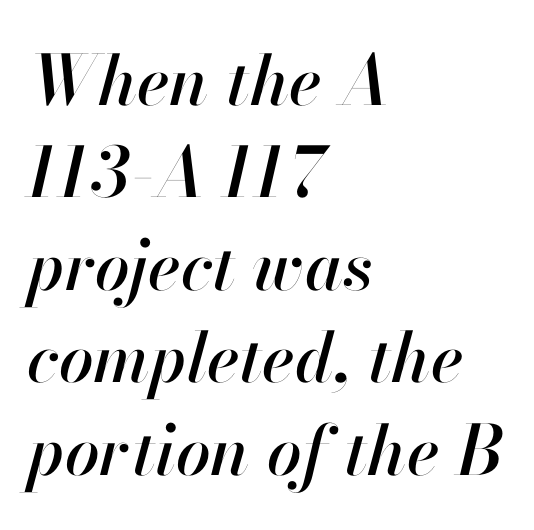
{"italic": "yes", "lean": "right", "slant_degrees": 13, "width": "normal", "stroke_contrast": "high", "x_height": "small", "monospaced": "no", "underline": "no", "align": "left", "line_spacing": "normal", "line_spacing_ratio": 1.34, "letter_spacing": "normal", "letter_spacing_em": 0.0, "glyph_px": 69}
